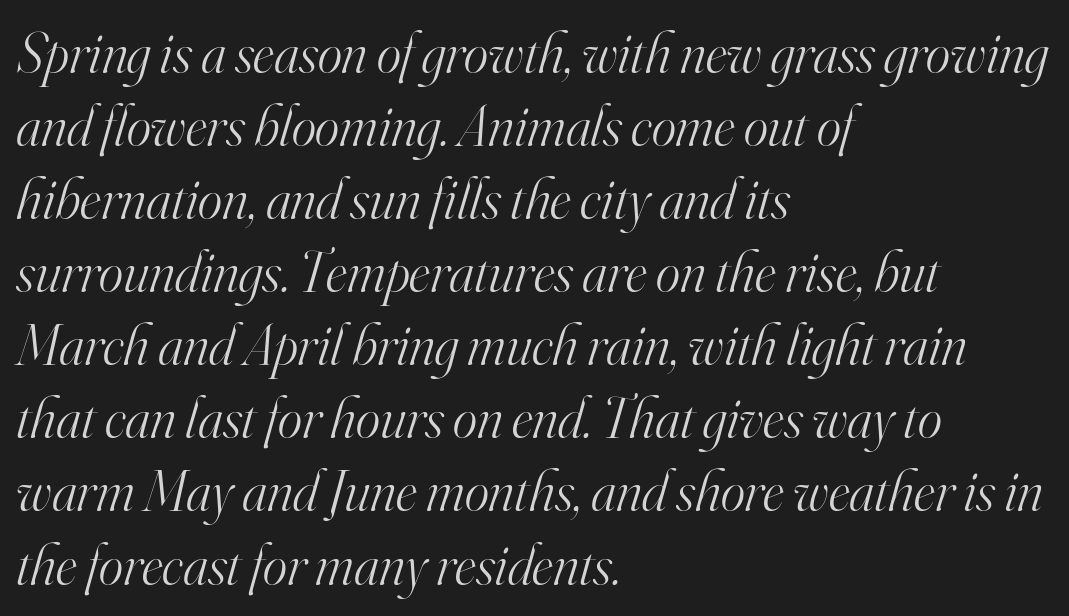
Is there much room between lines? A standard amount, neither cramped nor airy. Does the type have serifs? Yes, each stem ends in a small foot. Here the designer chose a conventional face with non-uniform glyph widths. These lines stack with their left ends in a neat column. Type without underlining. The passage shown has conventional tracking throughout.
